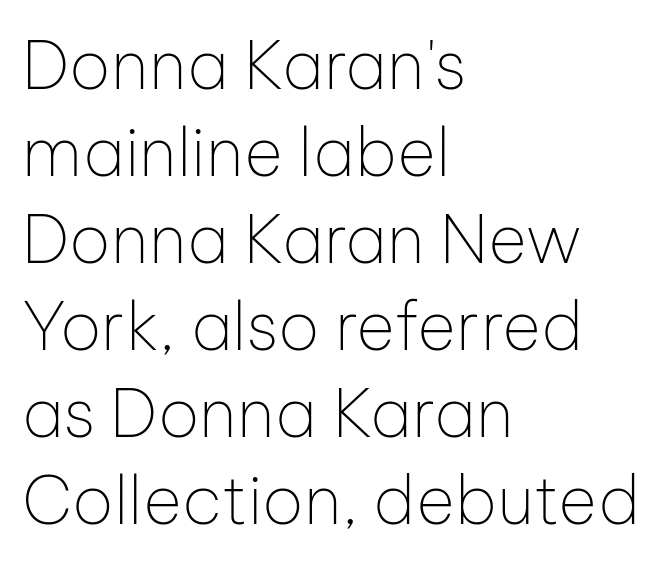
Q: Is the text bold? A: No.
Q: Is the text italic (slanted)? A: No, it is upright.
Q: Is the typeface a serif or a sans-serif typeface? A: Sans-serif.
Q: Is the text underlined? A: No.
Q: How is the paragraph aligned? A: Left-aligned.
Q: Is the spacing between letters normal or unusually wide? A: Normal.
Q: Is the spacing between lines tight, normal or loose? A: Normal.
Q: Width (condensed, normal, or wide)? A: Normal.
Q: Stroke contrast? A: Low.
Q: x-height? A: Medium.
Q: Monospaced? A: No.
